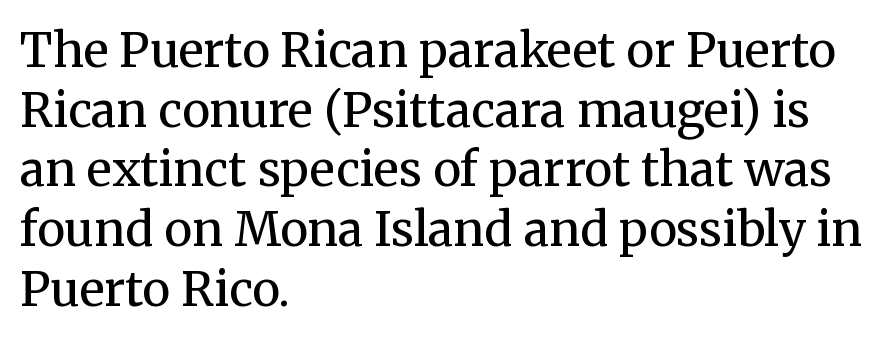
The leading is moderate, giving the passage an even texture. The baseline area is clear. The tracking reads as untouched default to a designer's eye. No chunkiness to these letters — they're not bold. Posture: vertical. This sample has the flowing, uneven cadence of proportional lettering.
